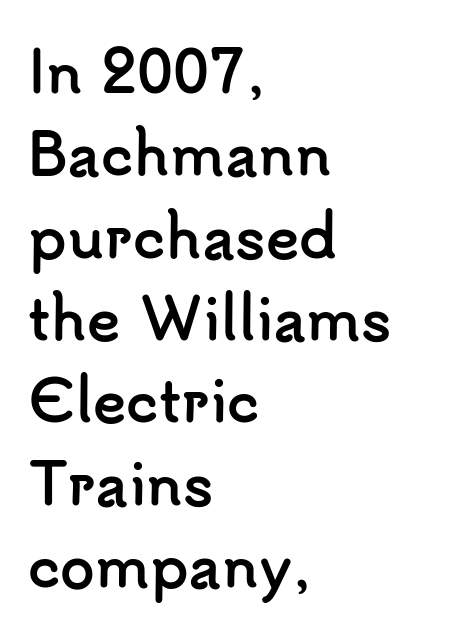
Q: Is the text bold? A: Yes.
Q: Is the text italic (slanted)? A: No, it is upright.
Q: Is the typeface a serif or a sans-serif typeface? A: Sans-serif.
Q: Is the text underlined? A: No.
Q: How is the paragraph aligned? A: Left-aligned.
Q: Is the spacing between letters normal or unusually wide? A: Normal.
Q: Is the spacing between lines tight, normal or loose? A: Normal.
Q: Width (condensed, normal, or wide)? A: Normal.
Q: Stroke contrast? A: Low.
Q: x-height? A: Small.
Q: Monospaced? A: No.
